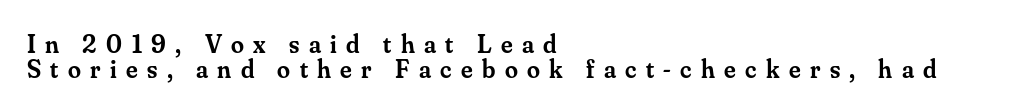
The image shows 26 px text type, upright; set left-aligned, tight line spacing (0.95x), unusually wide letter spacing (+0.36 em), not underlined.
